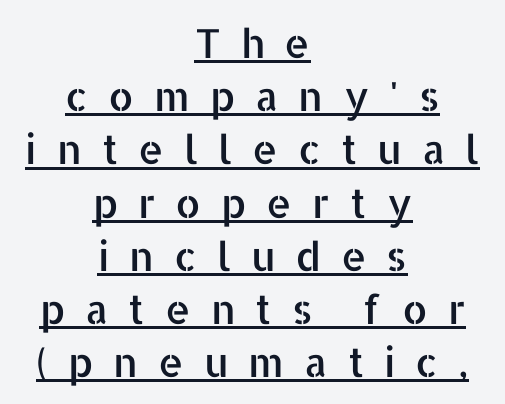
The image shows 40 px sans-serif type, upright; set centered, normal line spacing (1.33x), unusually wide letter spacing (+0.5 em), underlined; low stroke contrast and a medium x-height.
